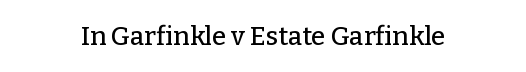
The image shows 26 px text type, upright; set normal letter spacing, not underlined.
